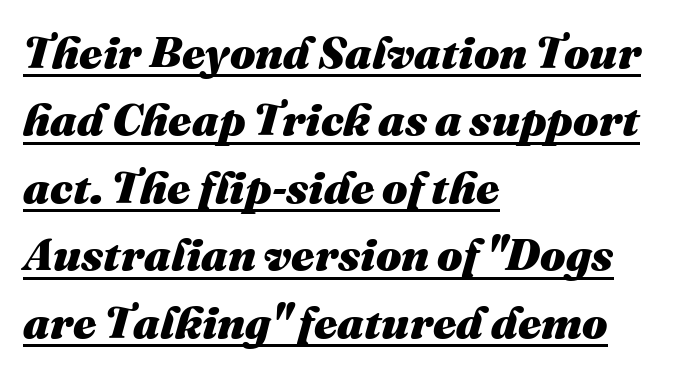
The image shows 45 px heavy type, italic (leaning right); set left-aligned, normal line spacing (1.5x), normal letter spacing, underlined; medium stroke contrast and a medium x-height.
